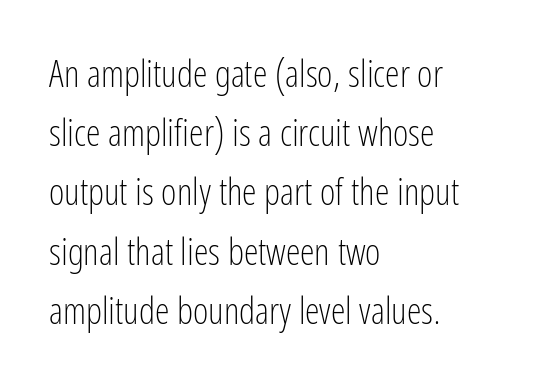
Q: Is the text bold? A: No.
Q: Is the text italic (slanted)? A: No, it is upright.
Q: Is the typeface a serif or a sans-serif typeface? A: Sans-serif.
Q: Is the text underlined? A: No.
Q: How is the paragraph aligned? A: Left-aligned.
Q: Is the spacing between letters normal or unusually wide? A: Normal.
Q: Is the spacing between lines tight, normal or loose? A: Normal.
Q: Width (condensed, normal, or wide)? A: Condensed.
Q: Stroke contrast? A: Low.
Q: x-height? A: Medium.
Q: Monospaced? A: No.
